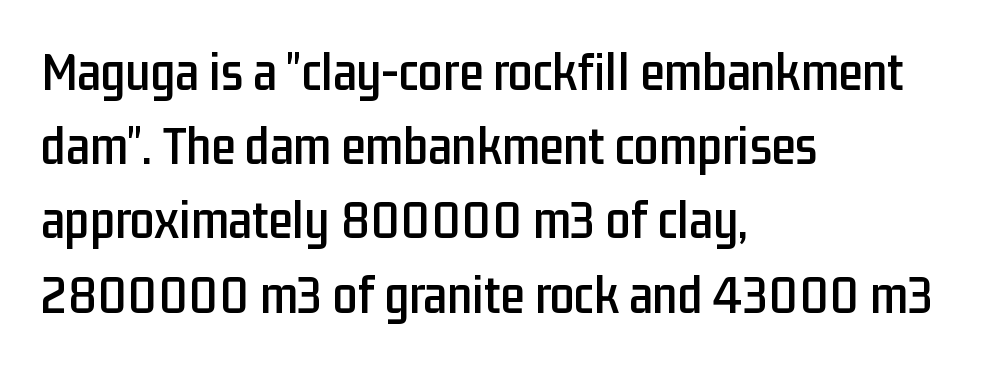
The face used here is a sans, in the tradition of grotesques and geometrics. Regular leading. Students, note that the glyphs here touch the page at normal intervals. In CSS terms this would be text-align: left. Descender tails drop into unmarked territory. A typesetter would call this proportional, since set widths differ per character.
